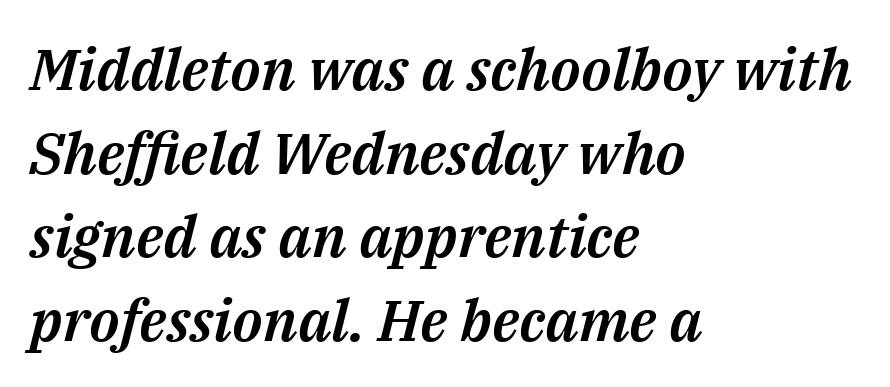
The image shows 58 px text type, italic (leaning right); set left-aligned, normal line spacing (1.44x), normal letter spacing, not underlined; medium stroke contrast and a medium x-height.
